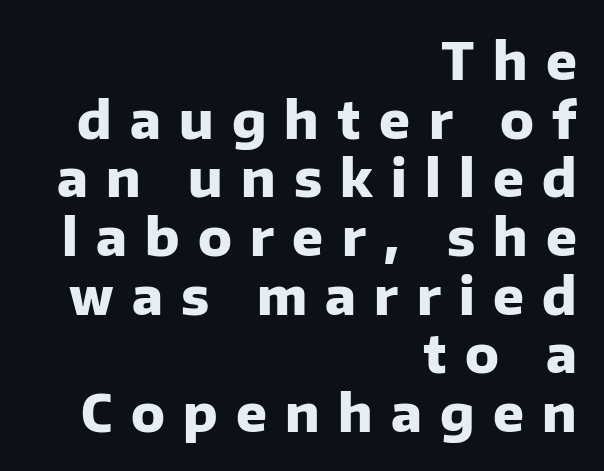
Q: Is the text bold? A: Yes.
Q: Is the text italic (slanted)? A: No, it is upright.
Q: Is the typeface a serif or a sans-serif typeface? A: Sans-serif.
Q: Is the text underlined? A: No.
Q: How is the paragraph aligned? A: Right-aligned.
Q: Is the spacing between letters normal or unusually wide? A: Unusually wide.
Q: Is the spacing between lines tight, normal or loose? A: Tight.
Q: Width (condensed, normal, or wide)? A: Normal.
Q: Stroke contrast? A: Low.
Q: x-height? A: Medium.
Q: Monospaced? A: No.
